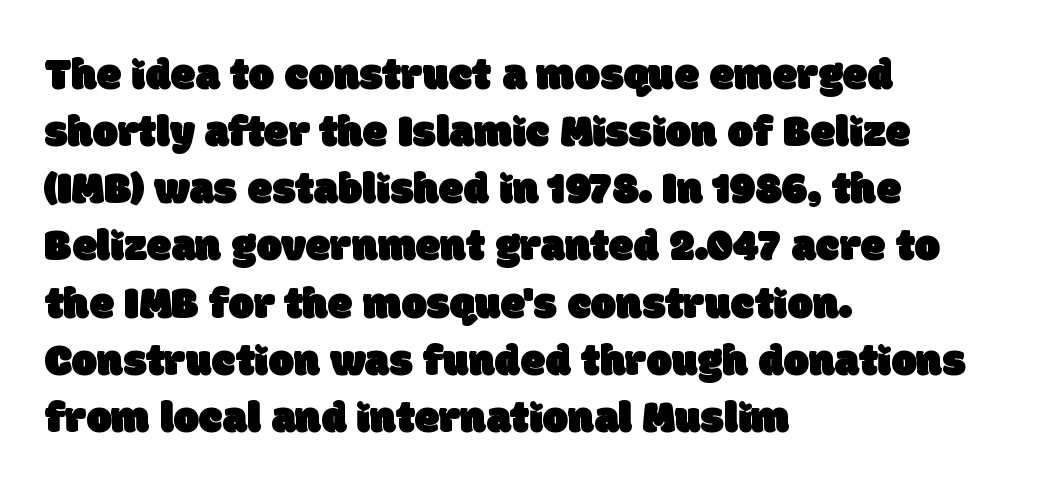
Q: Is the typeface a serif or a sans-serif typeface? A: Sans-serif.
Q: Is the text underlined? A: No.
Q: How is the paragraph aligned? A: Left-aligned.
Q: Is the spacing between letters normal or unusually wide? A: Normal.
Q: Is the spacing between lines tight, normal or loose? A: Normal.
Q: Width (condensed, normal, or wide)? A: Normal.
Q: Stroke contrast? A: Low.
Q: x-height? A: Large.
Q: Monospaced? A: No.
